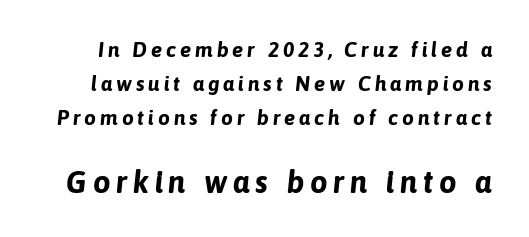
Look at the stroke-to-counter ratio: heavy, a bold. These lines were composed using italics. Horizontal bands of white between lines are of average thickness. Between these two stacked blocks, the lower one wins on size. Clear beneath every line of the passage.
